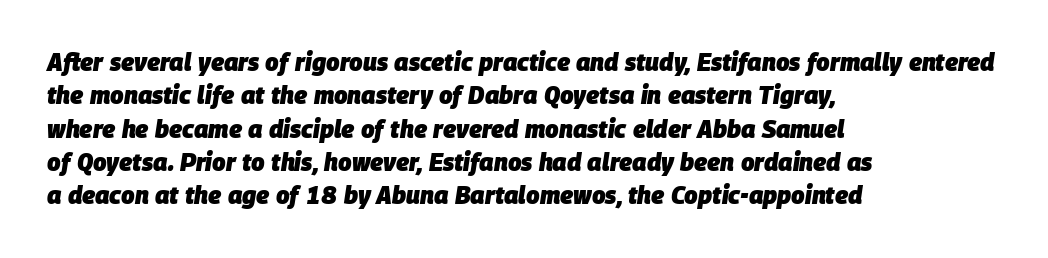
Words float on clear page, feet unadorned. The rag falls on the right side of this text block. The leading is moderate, giving the passage an even texture. There's an unmistakable incline to the writing here. Compared with an ordinary text face, these strokes are far heavier — a full bold. Here the glyphs are tracked normally, forming tight word shapes.
